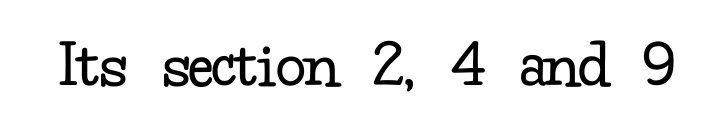
{"serif": "yes", "italic": "no", "bold": "no", "weight": "regular", "width": "normal", "stroke_contrast": "low", "x_height": "small", "monospaced": "no", "underline": "no", "letter_spacing": "normal", "letter_spacing_em": 0.0, "glyph_px": 71}
